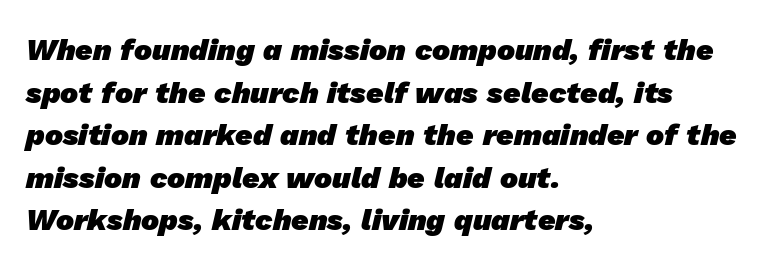
Q: Is the text bold? A: Yes.
Q: Is the typeface a serif or a sans-serif typeface? A: Sans-serif.
Q: Is the text underlined? A: No.
Q: How is the paragraph aligned? A: Left-aligned.
Q: Is the spacing between letters normal or unusually wide? A: Normal.
Q: Is the spacing between lines tight, normal or loose? A: Normal.
Q: Width (condensed, normal, or wide)? A: Normal.
Q: Stroke contrast? A: Low.
Q: x-height? A: Medium.
Q: Monospaced? A: No.
